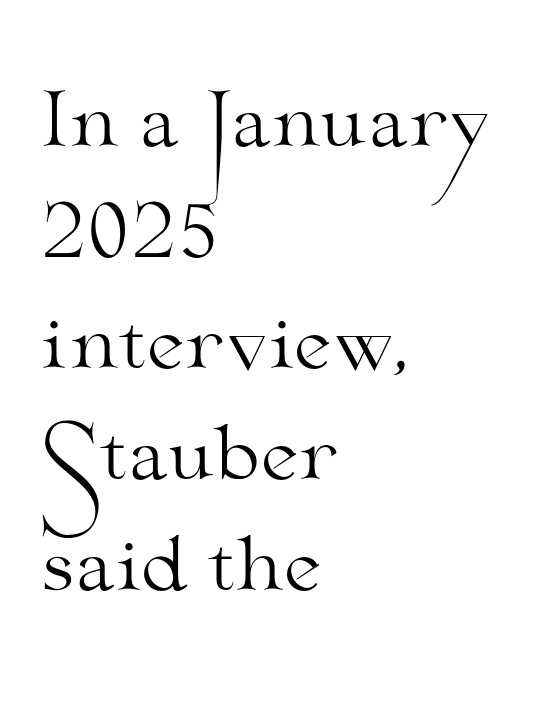
Q: Is the text bold? A: No.
Q: Is the text italic (slanted)? A: No, it is upright.
Q: Is the typeface a serif or a sans-serif typeface? A: Serif.
Q: Is the text underlined? A: No.
Q: How is the paragraph aligned? A: Left-aligned.
Q: Is the spacing between letters normal or unusually wide? A: Normal.
Q: Is the spacing between lines tight, normal or loose? A: Normal.
Q: Width (condensed, normal, or wide)? A: Wide.
Q: Stroke contrast? A: Medium.
Q: x-height? A: Small.
Q: Monospaced? A: No.
